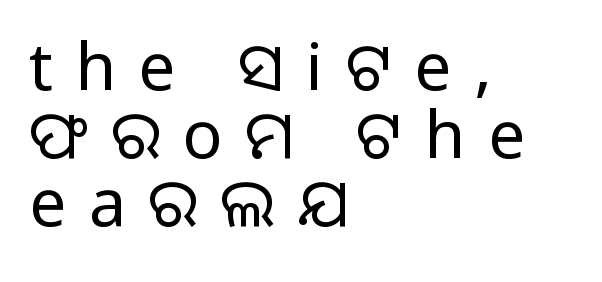
The image shows 66 px regular-weight sans-serif type, upright; set left-aligned, tight line spacing (1.03x), unusually wide letter spacing (+0.34 em), not underlined; low stroke contrast and a medium x-height.
